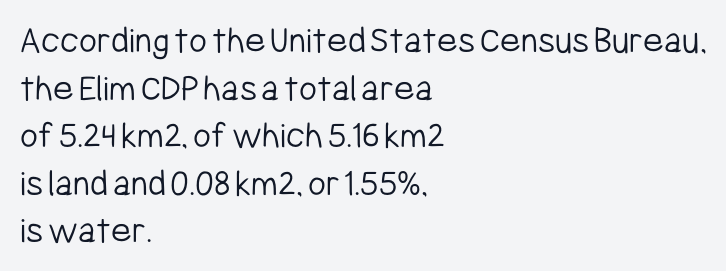
The image shows 39 px light, condensed sans-serif type, upright; set left-aligned, line spacing 1.22x, normal letter spacing, not underlined; low stroke contrast and a medium x-height.
